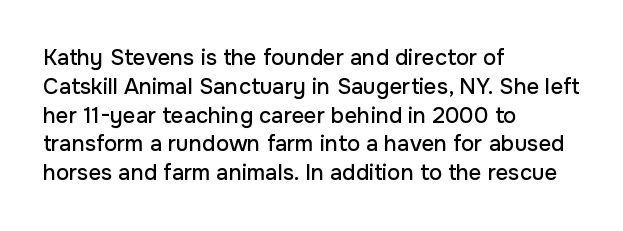
The image shows 22 px text type, upright; set left-aligned, normal line spacing (1.31x), normal letter spacing, not underlined.
